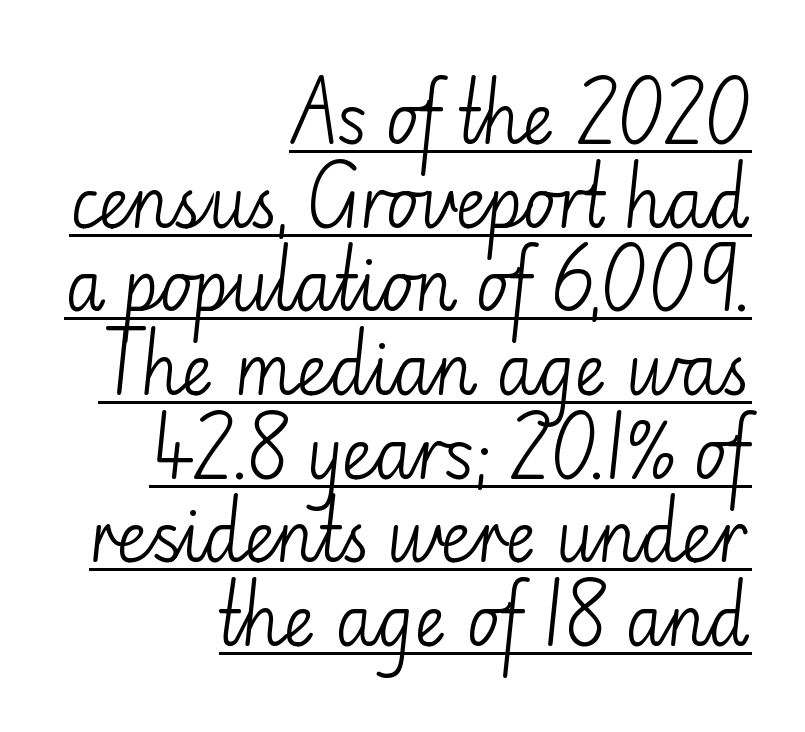
Casual observation: everything's shoved over to the right. Note the varied advance widths — an 'i' is clearly narrower than an 'm'. Check the space under the baseline: a stroke is drawn there. The font sits on the lighter half of the weight spectrum, regular included. The line texture is even and compact thanks to regular tracking.
